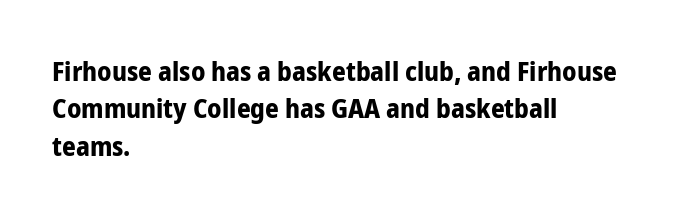
The image shows 27 px bold type, upright; set left-aligned, normal line spacing (1.38x), normal letter spacing, not underlined.
